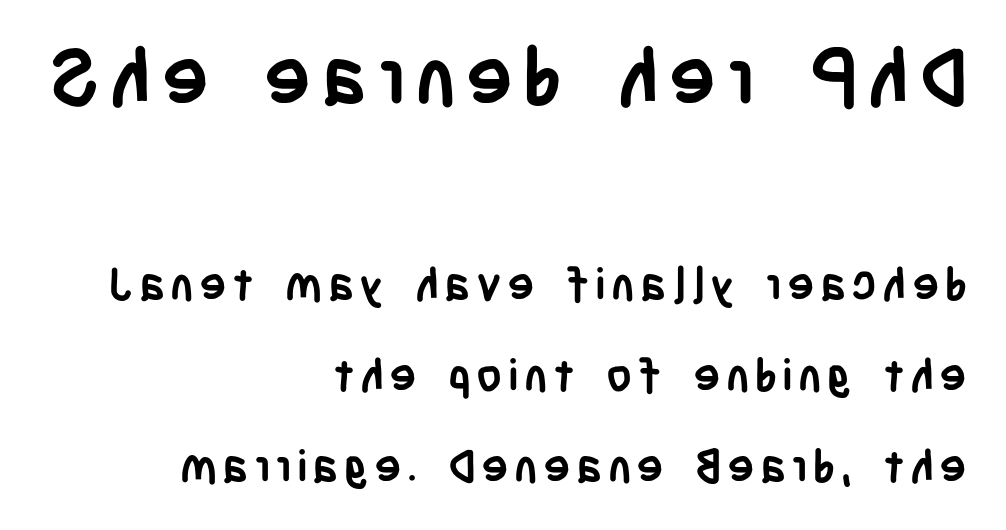
The image shows 79 px semibold, condensed sans-serif type, upright; set right-aligned, loose line spacing (2.03x), not underlined; the first (top) block is 1.76x larger; low stroke contrast and a large x-height.
